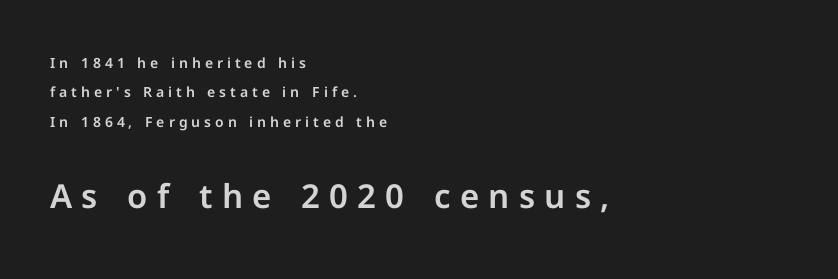
The image shows 33 px sans-serif type, upright; set left-aligned, loose line spacing (2.1x), unusually wide letter spacing (+0.28 em), not underlined; the second (bottom) block is 2.36x larger; low stroke contrast and a medium x-height.
